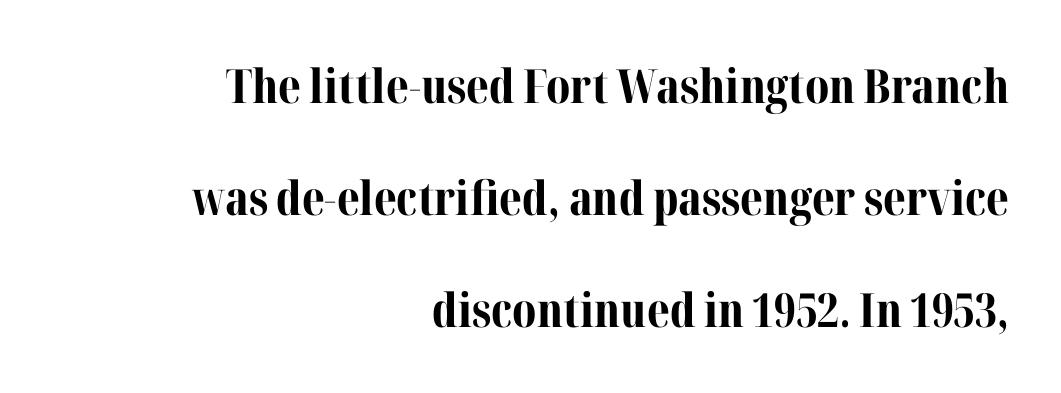
The image shows 47 px bold serif type, upright; set right-aligned, loose line spacing (2.38x), normal letter spacing, not underlined; medium stroke contrast and a medium x-height.
